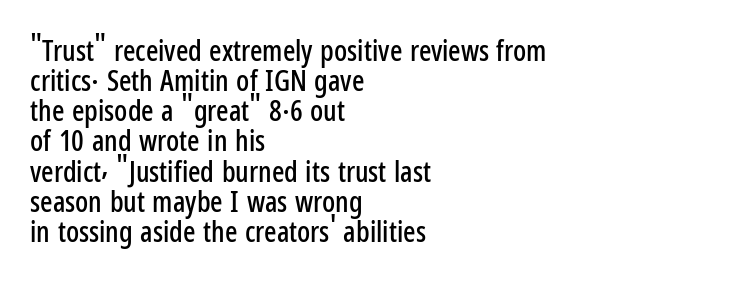
In CSS terms this would be text-align: left. Vertically, the passage feels compressed, each row crowding the next. Between one letter and the next there's only the usual sliver of space. Are there feet on the stems? There aren't — it's a sans.
